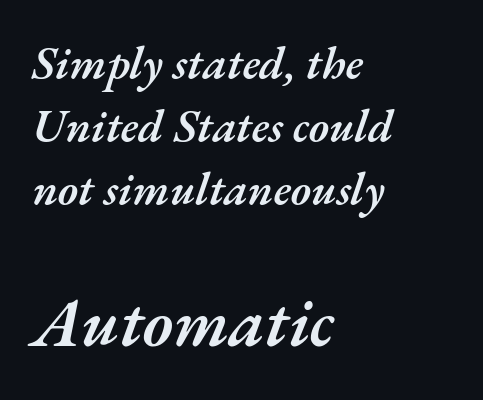
These lines sit exactly where default settings would place them. Tall strokes in this sample are angled rather than plumb. Typesetter's note — lower block bumped up in size, upper block left smaller. Think of a printed novel: that variable character pitch is what you see here.
